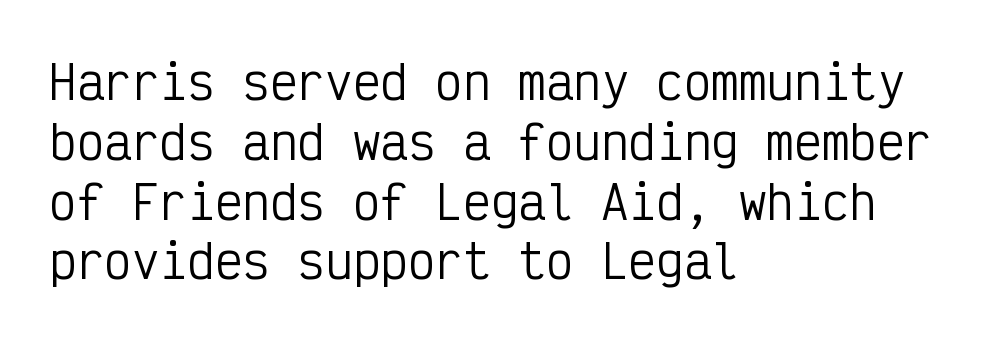
The image shows 46 px regular-weight, condensed sans-serif type, upright, monospaced; set left-aligned, normal line spacing (1.3x), normal letter spacing, not underlined; low stroke contrast and a medium x-height.
